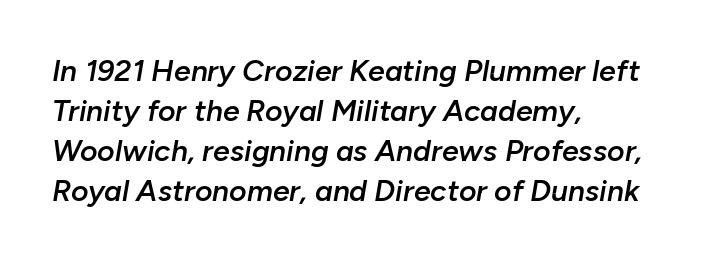
The image shows 30 px semibold type, italic (leaning right); set left-aligned, normal line spacing (1.33x), normal letter spacing, not underlined; low stroke contrast and a medium x-height.
